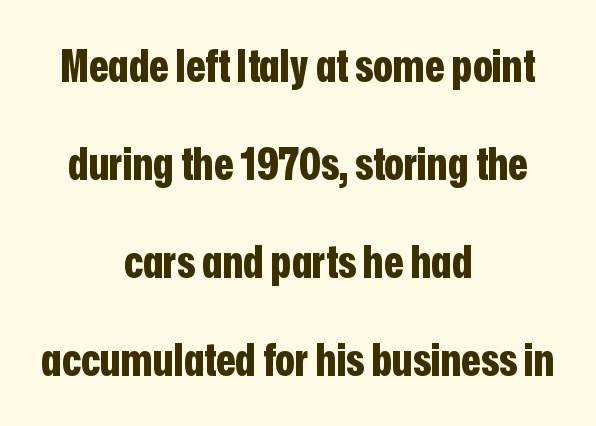
{"serif": "no", "italic": "no", "bold": "yes", "weight": "bold", "width": "condensed", "stroke_contrast": "low", "x_height": "medium", "monospaced": "no", "underline": "no", "align": "center", "line_spacing": "loose", "line_spacing_ratio": 2.18, "letter_spacing": "normal", "letter_spacing_em": 0.0, "glyph_px": 45}
